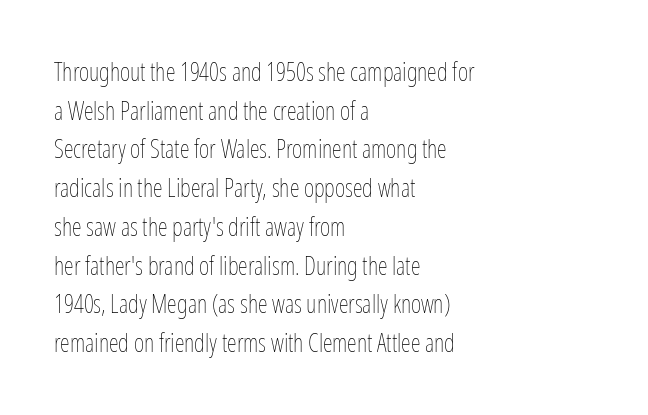
{"italic": "no", "bold": "no", "underline": "no", "align": "left", "line_spacing": "normal", "line_spacing_ratio": 1.55, "letter_spacing": "normal", "letter_spacing_em": 0.0, "glyph_px": 25}
